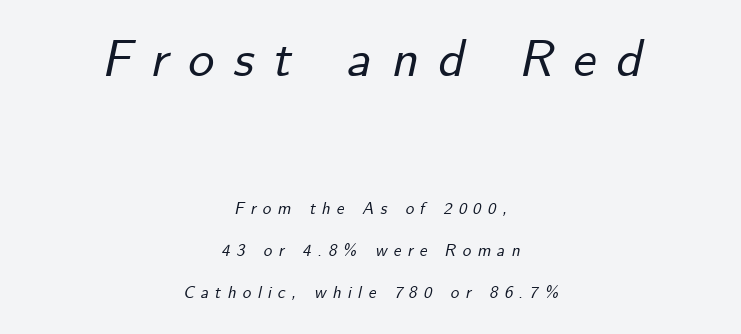
Q: Is the text italic (slanted)? A: Yes, it leans right by about 12 degrees.
Q: Is the text underlined? A: No.
Q: How is the paragraph aligned? A: Centered.
Q: Is the spacing between letters normal or unusually wide? A: Unusually wide.
Q: Is the spacing between lines tight, normal or loose? A: Loose.
Q: Which block of text is set in a larger size, the first (top) or the second (bottom)? A: The first (top) one.
Q: Width (condensed, normal, or wide)? A: Normal.
Q: Stroke contrast? A: Low.
Q: x-height? A: Small.
Q: Monospaced? A: No.
